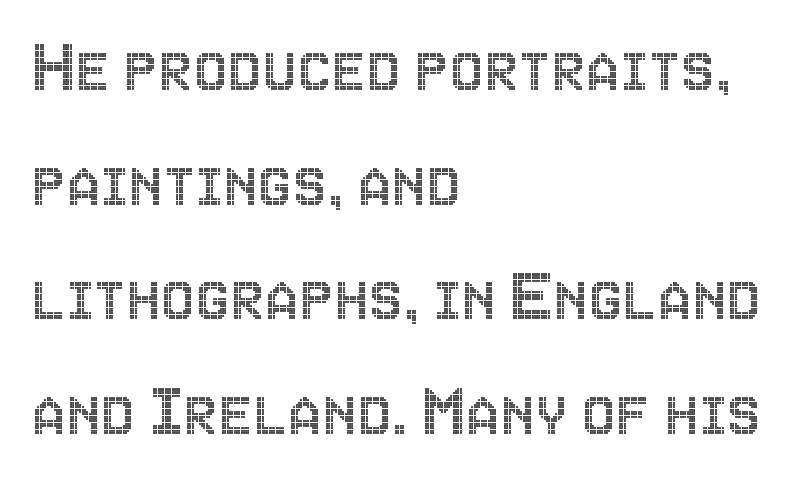
Q: Is the text italic (slanted)? A: No, it is upright.
Q: Is the text underlined? A: No.
Q: How is the paragraph aligned? A: Left-aligned.
Q: Is the spacing between letters normal or unusually wide? A: Normal.
Q: Is the spacing between lines tight, normal or loose? A: Normal.
Q: Width (condensed, normal, or wide)? A: Condensed.
Q: x-height? A: Large.
Q: Monospaced? A: No.
